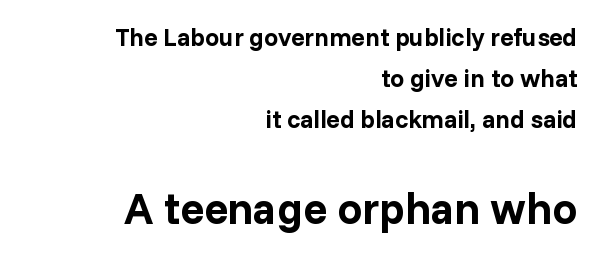
The image shows 44 px bold sans-serif type, upright; set right-aligned, normal line spacing (1.65x), normal letter spacing, not underlined; the second (bottom) block is 1.76x larger; low stroke contrast and a medium x-height.
